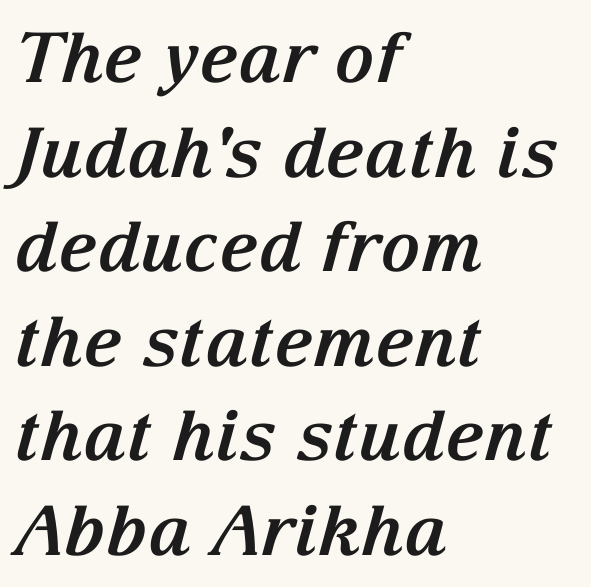
Q: Is the text bold? A: Yes.
Q: Is the text italic (slanted)? A: Yes, it leans right by about 15 degrees.
Q: Is the typeface a serif or a sans-serif typeface? A: Serif.
Q: Is the text underlined? A: No.
Q: How is the paragraph aligned? A: Left-aligned.
Q: Is the spacing between letters normal or unusually wide? A: Normal.
Q: Is the spacing between lines tight, normal or loose? A: Normal.
Q: Width (condensed, normal, or wide)? A: Normal.
Q: Stroke contrast? A: Medium.
Q: x-height? A: Medium.
Q: Monospaced? A: No.
